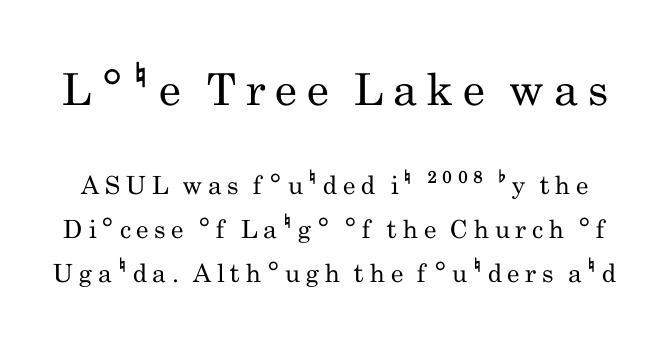
Quick note: underline off. Observe the absence of serifs on each vertical stroke in this sample. The typeface has the unassuming heft of standard copy or less. Notice how the stems are strictly vertical — no italics here.
